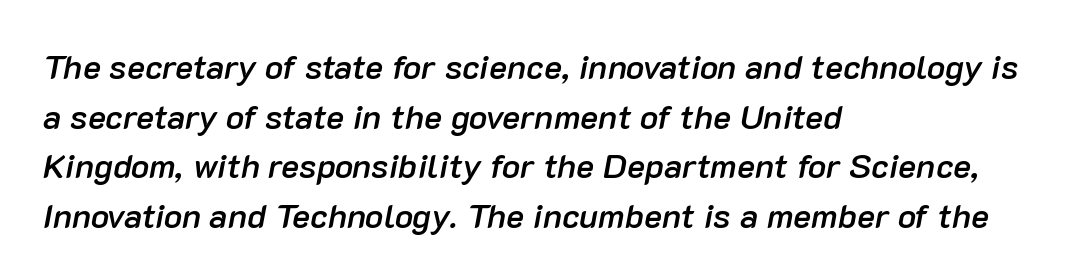
Q: Is the text bold? A: Semi-bold.
Q: Is the text italic (slanted)? A: Yes, it leans right by about 10 degrees.
Q: Is the text underlined? A: No.
Q: How is the paragraph aligned? A: Left-aligned.
Q: Is the spacing between letters normal or unusually wide? A: Normal.
Q: Is the spacing between lines tight, normal or loose? A: Normal.
Q: Width (condensed, normal, or wide)? A: Normal.
Q: Stroke contrast? A: Low.
Q: x-height? A: Medium.
Q: Monospaced? A: No.
